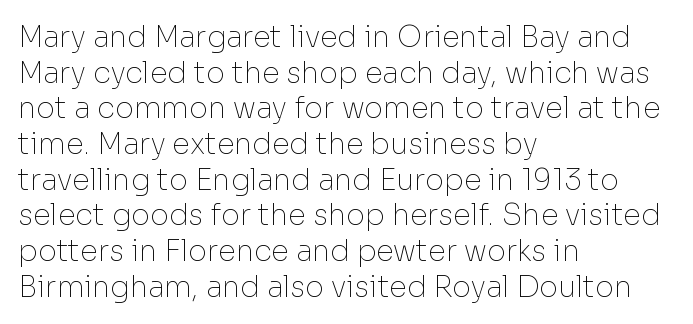
Q: Is the text bold? A: No.
Q: Is the text italic (slanted)? A: No, it is upright.
Q: Is the typeface a serif or a sans-serif typeface? A: Sans-serif.
Q: Is the text underlined? A: No.
Q: How is the paragraph aligned? A: Left-aligned.
Q: Is the spacing between letters normal or unusually wide? A: Normal.
Q: Width (condensed, normal, or wide)? A: Normal.
Q: Stroke contrast? A: Low.
Q: x-height? A: Medium.
Q: Monospaced? A: No.
